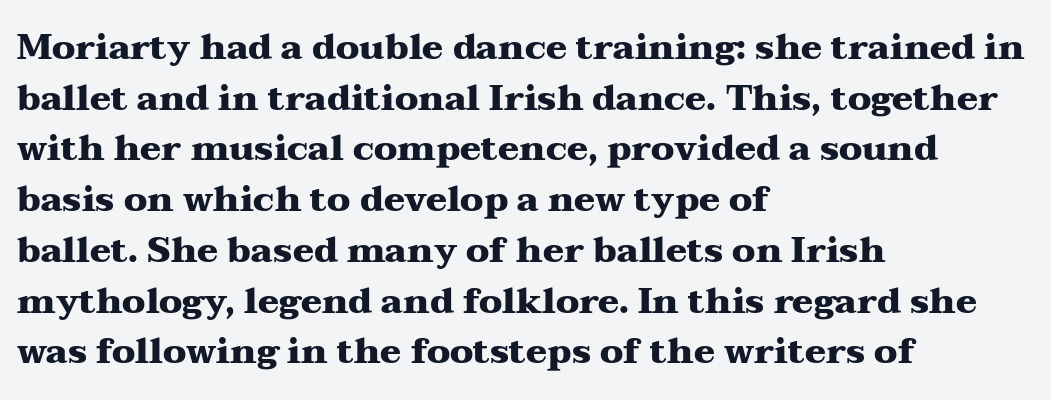
{"serif": "yes", "italic": "no", "bold": "yes", "weight": "heavy", "width": "wide", "stroke_contrast": "medium", "x_height": "medium", "monospaced": "no", "underline": "no", "align": "left", "line_spacing": "normal", "line_spacing_ratio": 1.45, "letter_spacing": "normal", "letter_spacing_em": 0.0, "glyph_px": 35}
